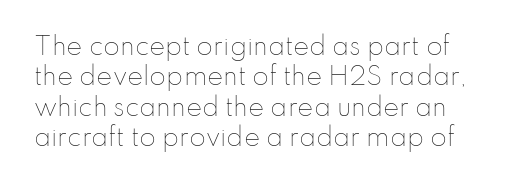
This is the regular roman posture of the typeface. Tracking value appears to be zero — textbook default spacing. Evenly set lines give the paragraph a standard silhouette. This reads as an unemphasized weight, regular at the heaviest. The area under the type is left untouched.
